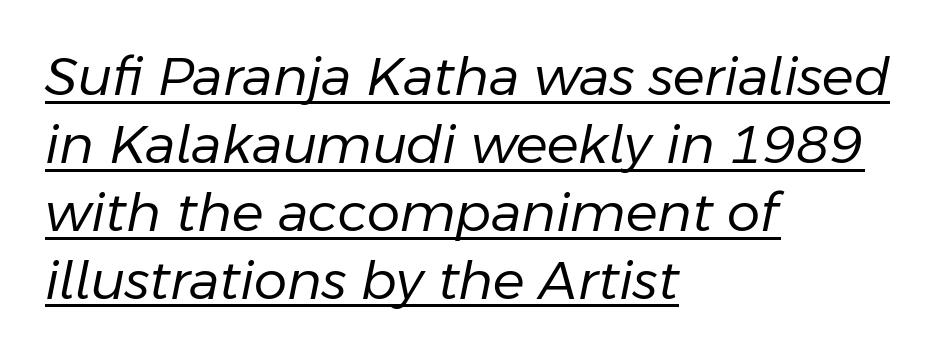
The image shows 53 px regular-weight type, italic (leaning right); set left-aligned, normal line spacing (1.28x), normal letter spacing, underlined; low stroke contrast and a medium x-height.
